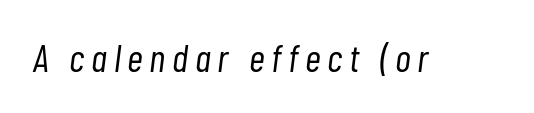
{"italic": "yes", "lean": "right", "slant_degrees": 7, "bold": "no", "weight": "light", "width": "condensed", "stroke_contrast": "low", "x_height": "medium", "monospaced": "no", "underline": "no", "glyph_px": 39}
